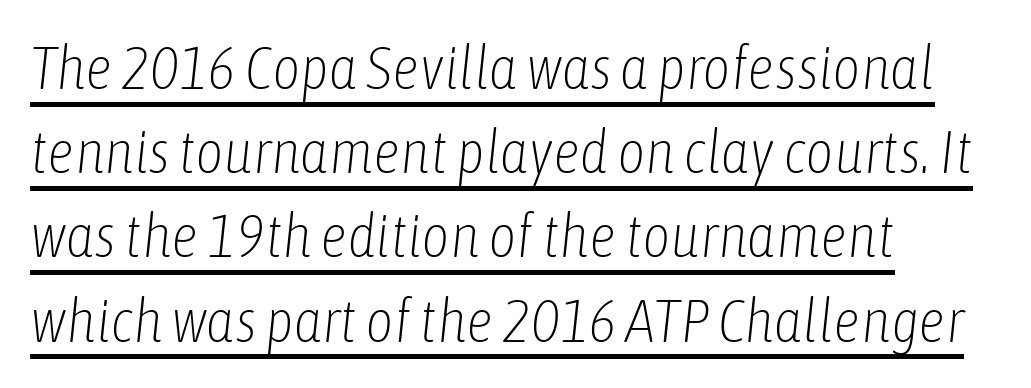
Q: Is the text bold? A: No.
Q: Is the text italic (slanted)? A: Yes, it leans right by about 6 degrees.
Q: Is the text underlined? A: Yes.
Q: How is the paragraph aligned? A: Left-aligned.
Q: Is the spacing between letters normal or unusually wide? A: Normal.
Q: Is the spacing between lines tight, normal or loose? A: Normal.
Q: Width (condensed, normal, or wide)? A: Condensed.
Q: Stroke contrast? A: Low.
Q: x-height? A: Medium.
Q: Monospaced? A: No.
